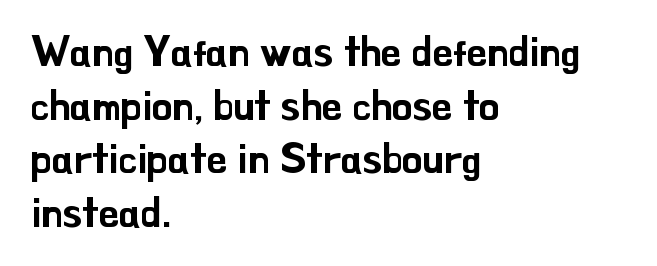
{"serif": "no", "italic": "no", "width": "normal", "stroke_contrast": "low", "x_height": "small", "monospaced": "no", "underline": "no", "align": "left", "line_spacing": "normal", "line_spacing_ratio": 1.31, "letter_spacing": "normal", "letter_spacing_em": 0.0, "glyph_px": 41}
